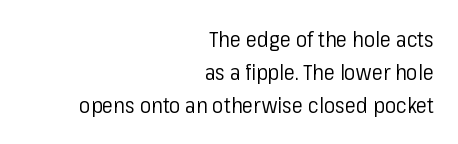
The image shows 21 px text type, upright; set right-aligned, normal line spacing (1.58x), normal letter spacing, not underlined.
